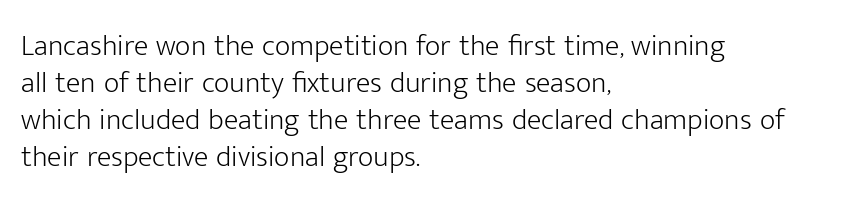
{"serif": "no", "italic": "no", "bold": "no", "weight": "light", "width": "normal", "stroke_contrast": "low", "x_height": "medium", "monospaced": "no", "underline": "no", "align": "left", "line_spacing_ratio": 1.23, "letter_spacing": "normal", "letter_spacing_em": 0.0, "glyph_px": 30}
